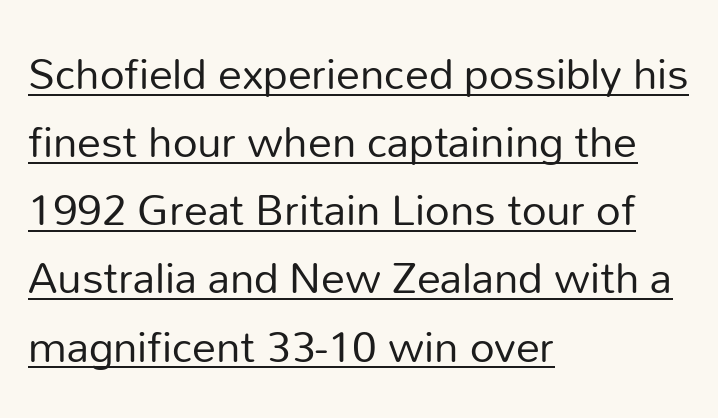
{"serif": "no", "italic": "no", "bold": "no", "weight": "regular", "width": "normal", "stroke_contrast": "low", "x_height": "medium", "monospaced": "no", "underline": "yes", "align": "left", "line_spacing": "normal", "line_spacing_ratio": 1.42, "letter_spacing": "normal", "letter_spacing_em": 0.0, "glyph_px": 48}
